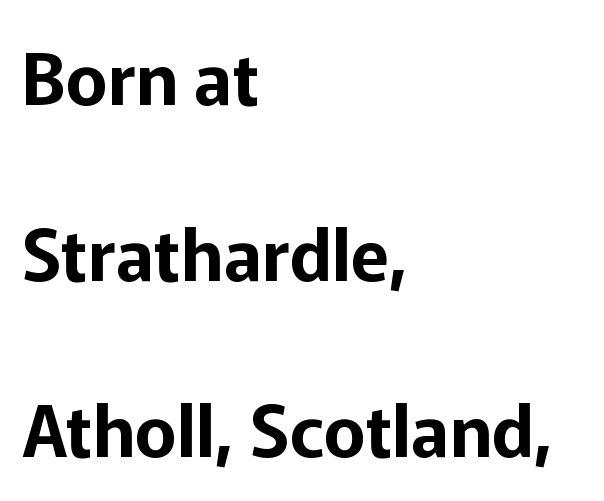
{"serif": "no", "italic": "no", "width": "normal", "stroke_contrast": "low", "x_height": "medium", "monospaced": "no", "underline": "no", "align": "left", "line_spacing": "loose", "line_spacing_ratio": 2.48, "letter_spacing": "normal", "letter_spacing_em": 0.0, "glyph_px": 71}
